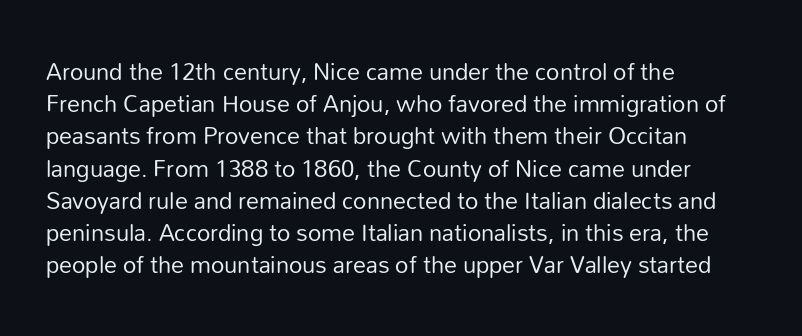
The image shows 26 px text type, upright; set left-aligned, line spacing 1.24x, normal letter spacing, not underlined.
